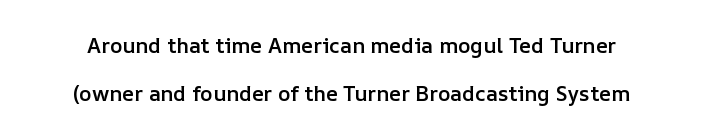
Q: Is the text bold? A: Semi-bold.
Q: Is the text italic (slanted)? A: No, it is upright.
Q: Is the text underlined? A: No.
Q: Is the spacing between letters normal or unusually wide? A: Normal.
Q: Is the spacing between lines tight, normal or loose? A: Loose.
